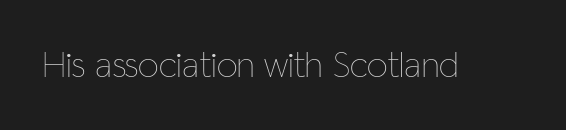
The image shows 37 px thin, condensed type, upright; set normal letter spacing, not underlined; low stroke contrast and a medium x-height.
